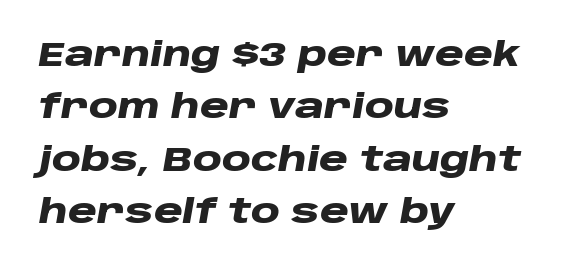
{"italic": "yes", "lean": "right", "slant_degrees": 10, "bold": "yes", "weight": "heavy", "width": "wide", "stroke_contrast": "low", "x_height": "large", "monospaced": "no", "underline": "no", "align": "left", "line_spacing": "normal", "line_spacing_ratio": 1.59, "letter_spacing": "normal", "letter_spacing_em": 0.0, "glyph_px": 33}
